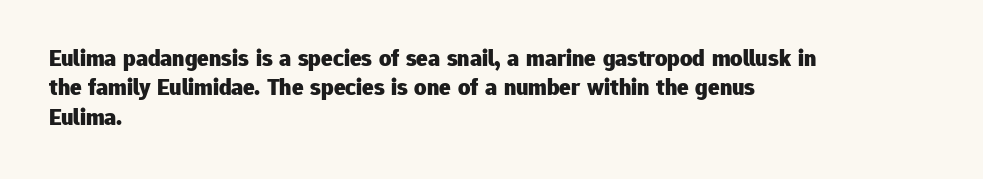
{"italic": "no", "bold": "yes", "underline": "no", "align": "left", "line_spacing_ratio": 1.22, "letter_spacing": "normal", "letter_spacing_em": 0.0, "glyph_px": 24}
